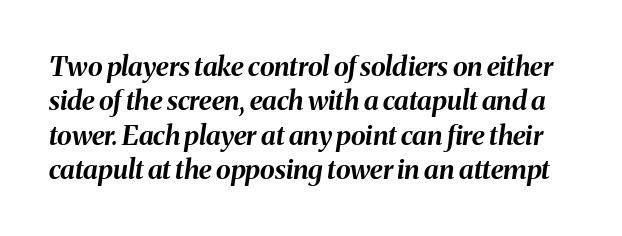
Bold? Absolutely — the strokes are thick and heavy. Posture: slanted. Type without underlining. Characters follow at the spacing the type designer built in.
